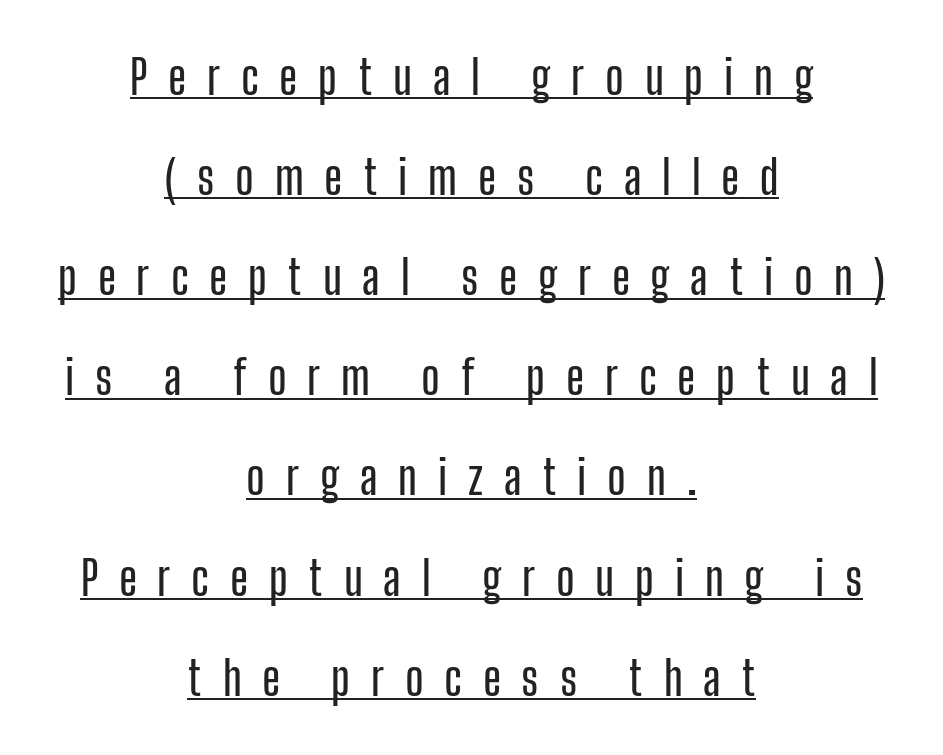
{"serif": "no", "italic": "no", "width": "condensed", "stroke_contrast": "low", "x_height": "medium", "monospaced": "no", "underline": "yes", "align": "center", "line_spacing": "loose", "line_spacing_ratio": 2.13, "letter_spacing": "wide", "letter_spacing_em": 0.44, "glyph_px": 47}
